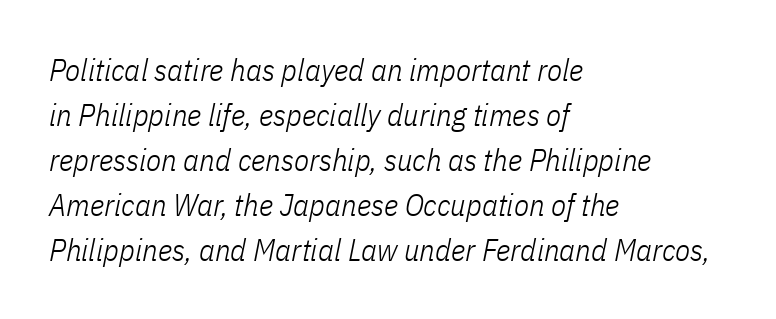
Q: Is the text bold? A: No.
Q: Is the text italic (slanted)? A: Yes, it leans right by about 11 degrees.
Q: Is the text underlined? A: No.
Q: How is the paragraph aligned? A: Left-aligned.
Q: Is the spacing between letters normal or unusually wide? A: Normal.
Q: Is the spacing between lines tight, normal or loose? A: Normal.
Q: Width (condensed, normal, or wide)? A: Condensed.
Q: Stroke contrast? A: Low.
Q: x-height? A: Medium.
Q: Monospaced? A: No.
